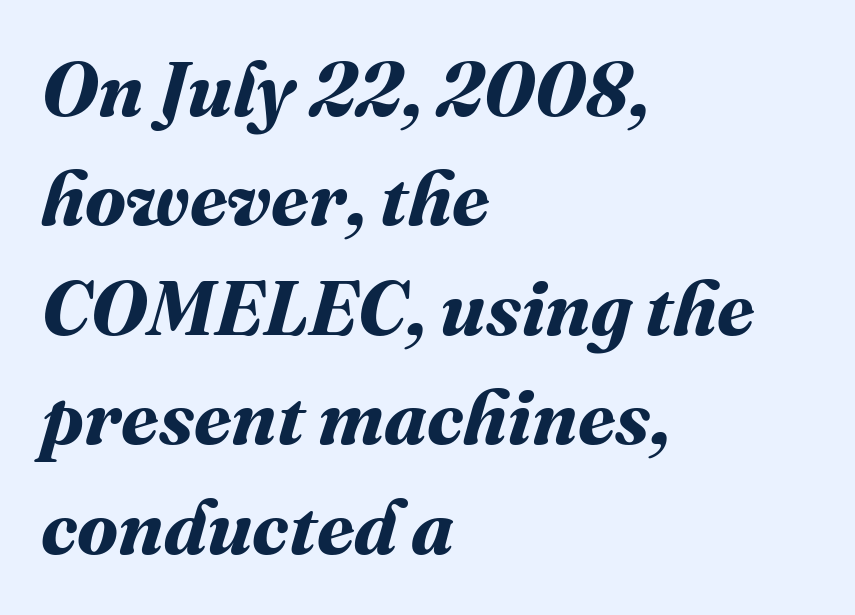
The image shows 76 px bold type; set left-aligned, normal line spacing (1.44x), normal letter spacing, not underlined; medium stroke contrast and a medium x-height.
